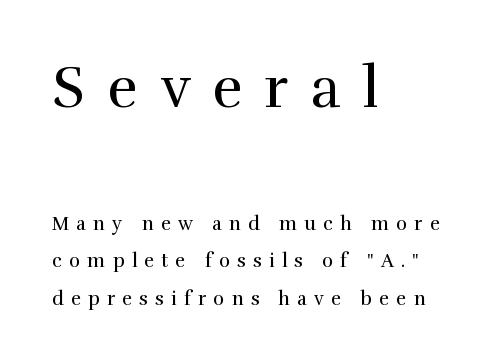
Loose tracking; the words dissolve into strings of separated letters. Do the characters align in a grid? No, the font is proportional. The strokes are not fattened; the text isn't bold. The lines are quadded left.
